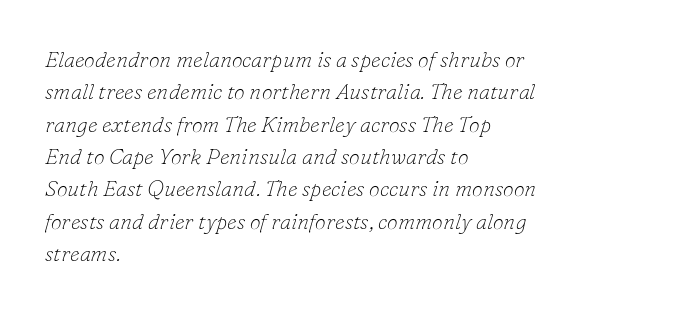
The face used here has a pronounced slope to its letters. The foot of each line stays bare and open. The lines are quadded left. Quick note: interline space is typical. No extra tracking has been applied to these lines.
